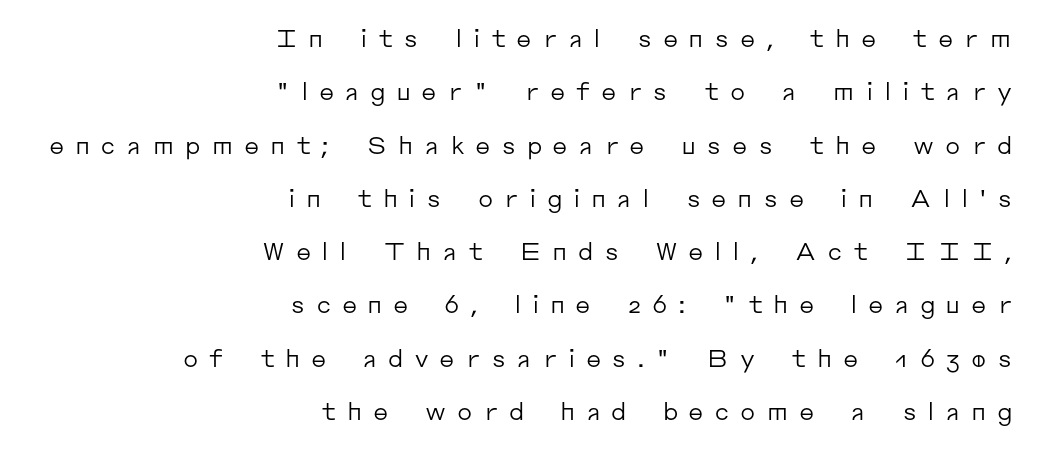
The image shows 24 px text type, upright; set right-aligned, loose line spacing (2.22x), unusually wide letter spacing (+0.43 em), not underlined.
